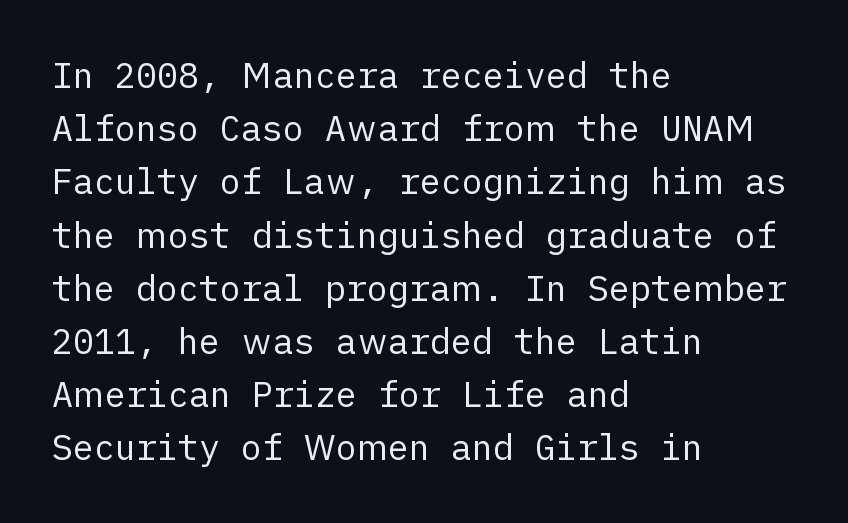
Is the letter spacing exaggerated? No — it looks like the ordinary default. These glyphs show unthickened strokes, regular width or finer. The font family rendered here belongs to the sans-serif group. All the whitespace from short lines collects on the right. A roman cut, with each character standing at attention. A clean baseline with only descenders dipping below it.
